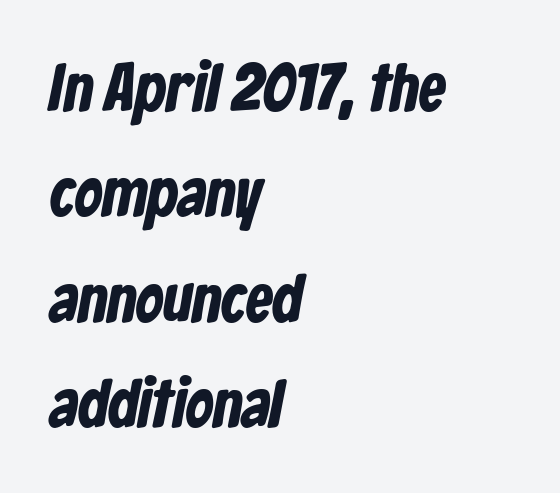
Q: Is the text bold? A: Yes.
Q: Is the typeface a serif or a sans-serif typeface? A: Sans-serif.
Q: Is the text underlined? A: No.
Q: How is the paragraph aligned? A: Left-aligned.
Q: Is the spacing between letters normal or unusually wide? A: Normal.
Q: Is the spacing between lines tight, normal or loose? A: Normal.
Q: Width (condensed, normal, or wide)? A: Condensed.
Q: Stroke contrast? A: Low.
Q: x-height? A: Medium.
Q: Monospaced? A: No.
